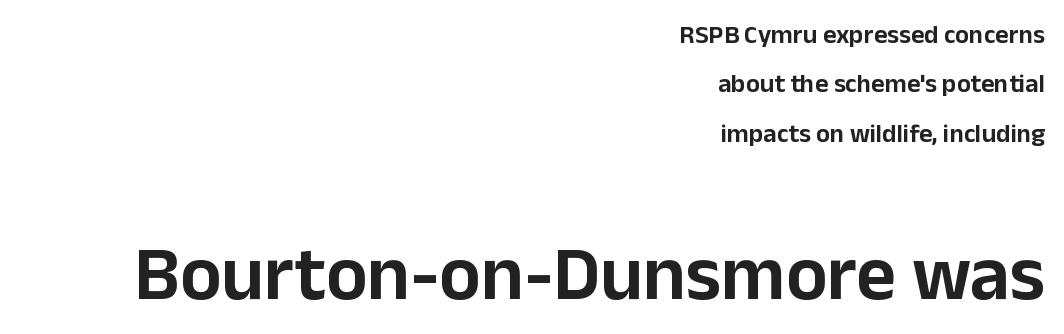
The text was rendered using a sans face with plain stroke endings. No italicization has been applied; the sample stays upright. Character size in the trailing block exceeds that of the leading block. In CSS terms this would be text-align: right. Notice the wide empty band between every row — that's loose leading. In terms of letterspacing, this is plain default setting.
